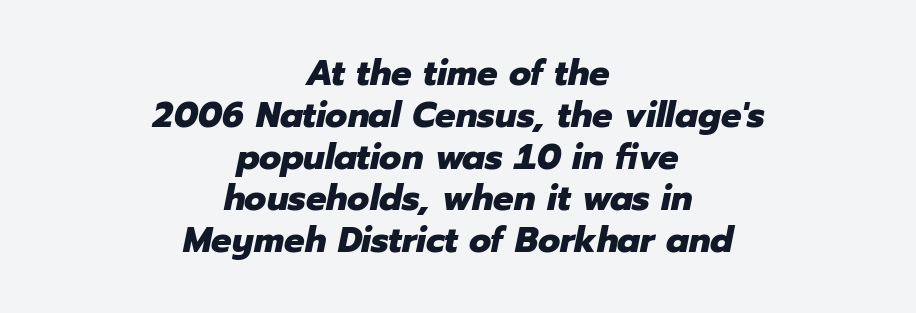
{"italic": "yes", "lean": "right", "slant_degrees": 12, "bold": "yes", "weight": "heavy", "width": "normal", "stroke_contrast": "low", "x_height": "medium", "monospaced": "no", "underline": "no", "align": "center", "line_spacing_ratio": 1.16, "letter_spacing": "normal", "letter_spacing_em": 0.0, "glyph_px": 36}
